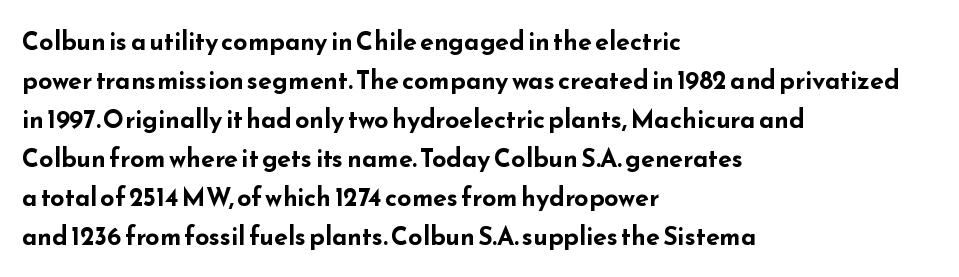
Vertical strokes here are truly vertical. In terms of letterspacing, this is plain default setting. This block has exactly the height ordinary leading produces. Pretty heavy lettering here — definitely bold.
